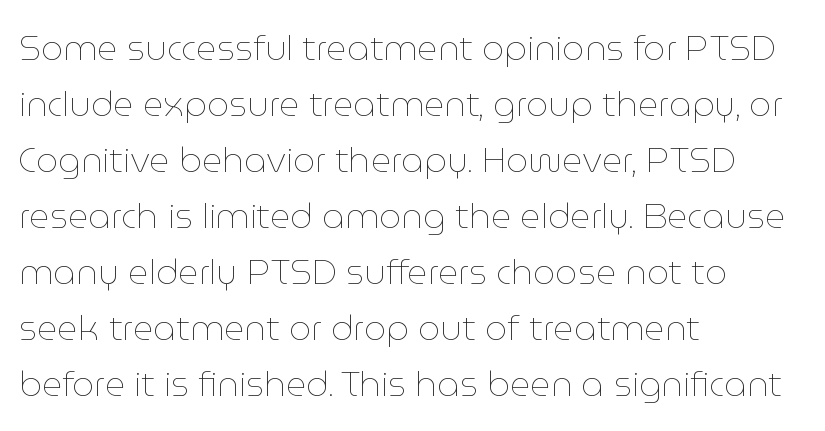
Q: Is the text bold? A: No.
Q: Is the text italic (slanted)? A: No, it is upright.
Q: Is the text underlined? A: No.
Q: How is the paragraph aligned? A: Left-aligned.
Q: Is the spacing between letters normal or unusually wide? A: Normal.
Q: Is the spacing between lines tight, normal or loose? A: Normal.
Q: Width (condensed, normal, or wide)? A: Normal.
Q: Stroke contrast? A: Low.
Q: x-height? A: Medium.
Q: Monospaced? A: No.
